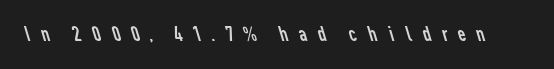
Q: Is the text bold? A: No.
Q: Is the text underlined? A: No.
Q: Is the spacing between letters normal or unusually wide? A: Unusually wide.
